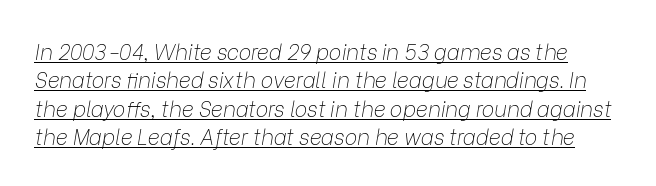
The image shows 21 px text type, italic (leaning right); set normal line spacing (1.35x), normal letter spacing, underlined.
